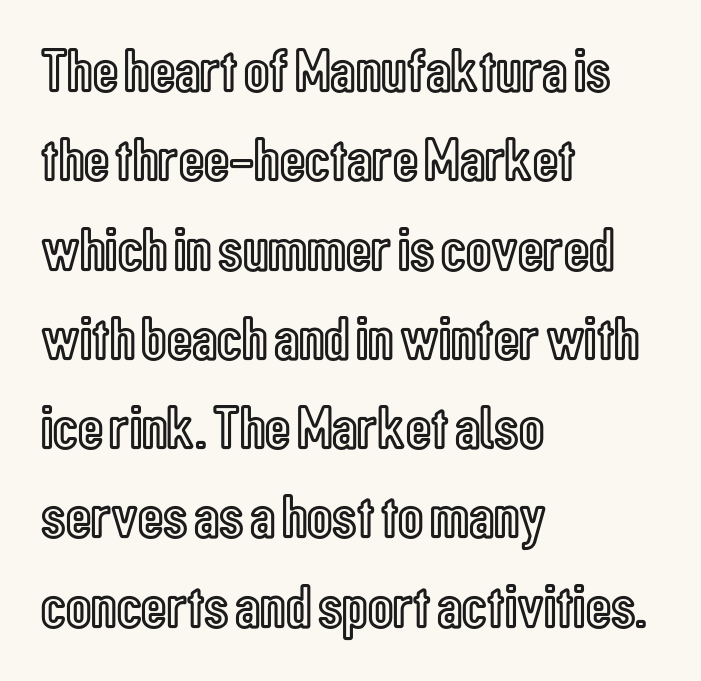
Glyph-to-glyph distance matches everyday printed text. The letters advance in unequal steps, a hallmark of proportional type. The ragged edge is on the right, which tells us the setting is flush left. The area under the type is left untouched. The vertical gap from one line to the next is medium.
